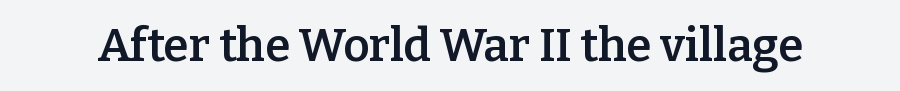
{"serif": "yes", "italic": "no", "bold": "semi", "weight": "semibold", "width": "normal", "stroke_contrast": "low", "x_height": "medium", "monospaced": "no", "underline": "no", "letter_spacing": "normal", "letter_spacing_em": 0.0, "glyph_px": 46}
